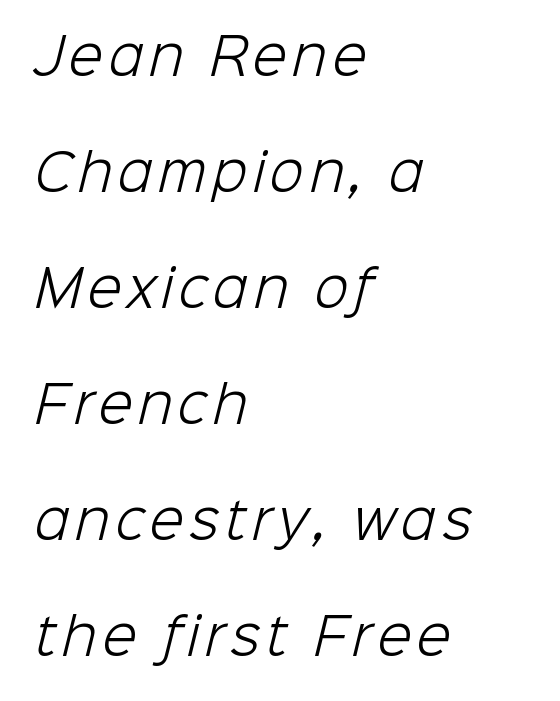
The image shows 50 px light sans-serif type; set left-aligned, loose line spacing (2.32x), not underlined; low stroke contrast and a medium x-height.
